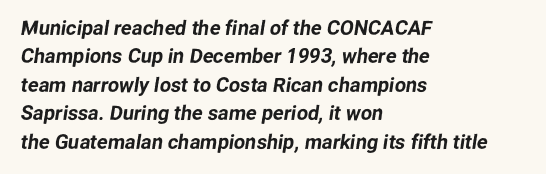
If you measured baseline to baseline, you'd find a middling distance. How are the letters spaced? Ordinarily, with no added tracking. Nobody drew a line under any word here. This rendering uses left alignment, leaving the right contour irregular.
